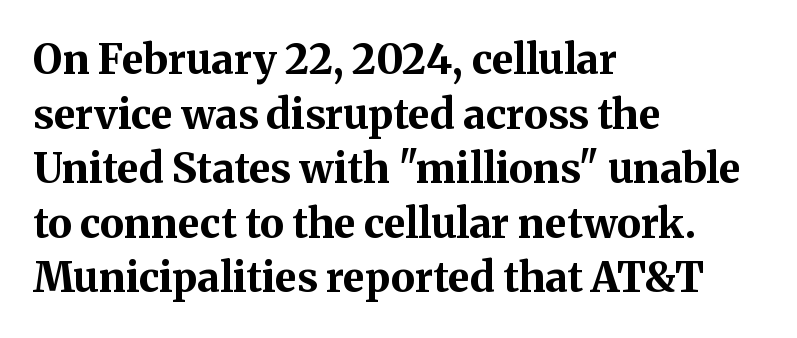
The image shows 41 px bold serif type, upright; set left-aligned, normal line spacing (1.33x), normal letter spacing, not underlined; medium stroke contrast and a medium x-height.
